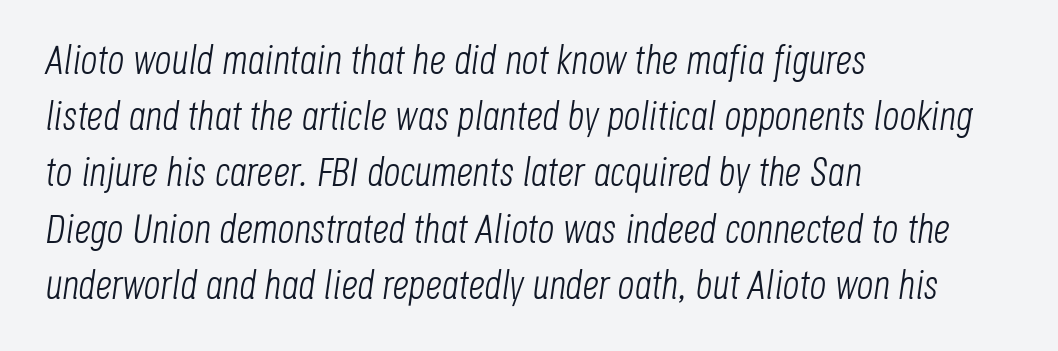
The image shows 41 px light, condensed type, italic (leaning right); set left-aligned, normal line spacing (1.37x), normal letter spacing, not underlined; low stroke contrast and a large x-height.
